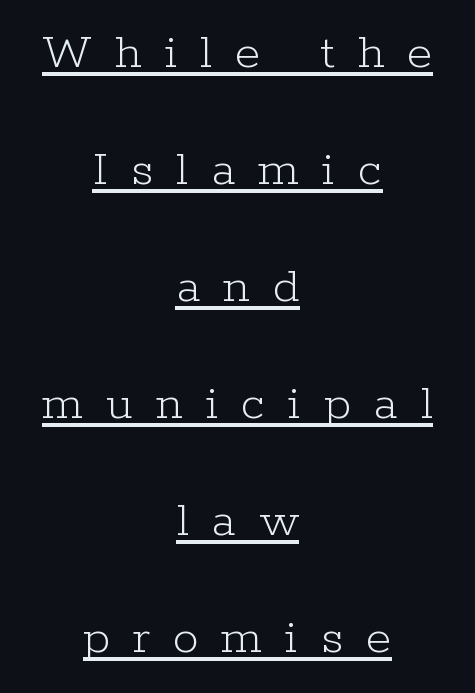
The words here are underlined. The type family on display is of the serif kind. The horizontal fit of the characters is loose and conspicuously gappy. This is roman type, the default non-slanted kind.
